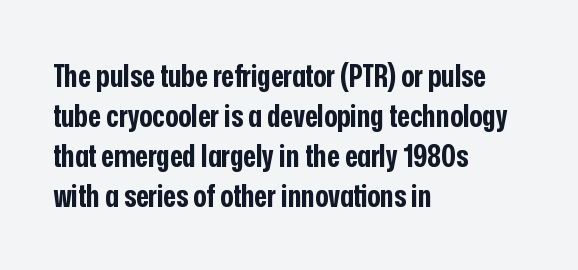
{"serif": "no", "italic": "no", "bold": "yes", "weight": "bold", "width": "condensed", "stroke_contrast": "low", "x_height": "medium", "monospaced": "no", "underline": "no", "align": "left", "line_spacing": "normal", "line_spacing_ratio": 1.29, "letter_spacing": "normal", "letter_spacing_em": 0.0, "glyph_px": 31}
